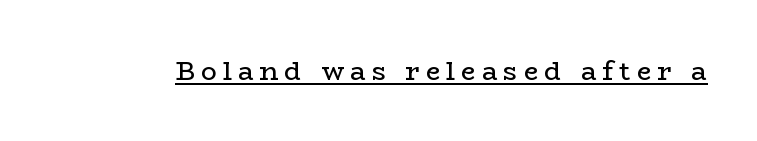
{"italic": "no", "bold": "no", "underline": "yes", "letter_spacing": "wide", "letter_spacing_em": 0.23, "glyph_px": 26}
